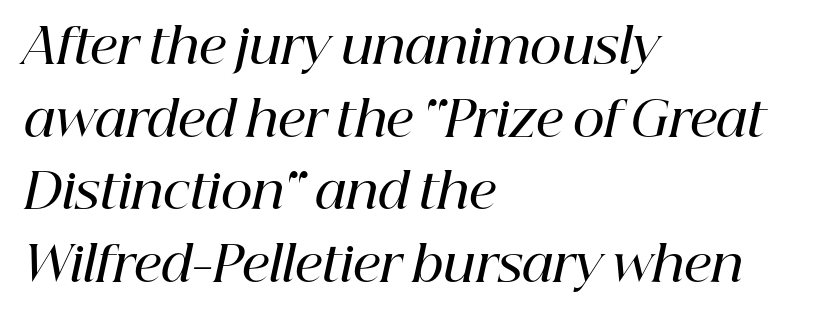
The image shows 49 px semibold serif type, italic (leaning right); set left-aligned, normal line spacing (1.48x), normal letter spacing, not underlined; high stroke contrast and a medium x-height.
